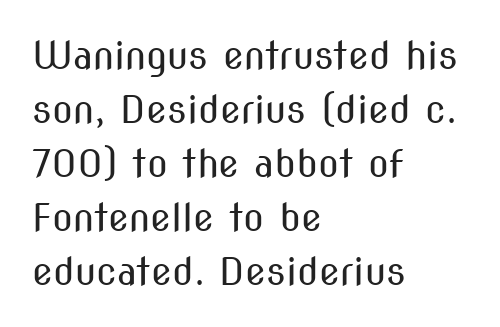
{"serif": "no", "italic": "no", "bold": "no", "weight": "regular", "width": "condensed", "stroke_contrast": "medium", "x_height": "medium", "monospaced": "no", "underline": "no", "align": "left", "line_spacing": "normal", "line_spacing_ratio": 1.42, "letter_spacing": "normal", "letter_spacing_em": 0.0, "glyph_px": 38}
